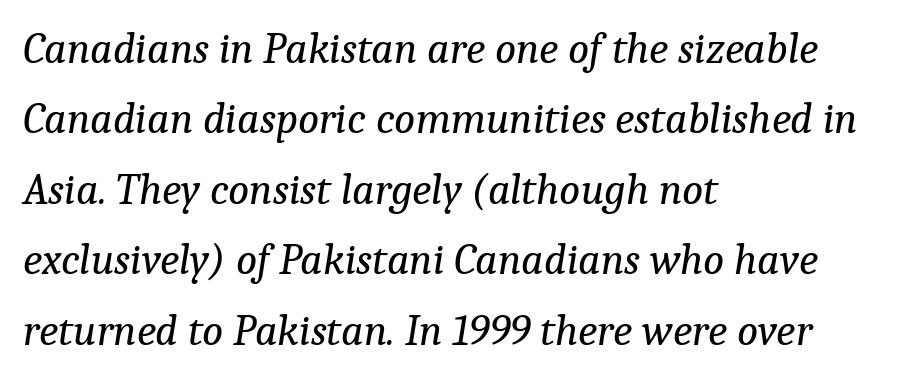
The image shows 44 px regular-weight serif type, italic (leaning right); set left-aligned, normal line spacing (1.6x), normal letter spacing, not underlined; low stroke contrast and a medium x-height.
